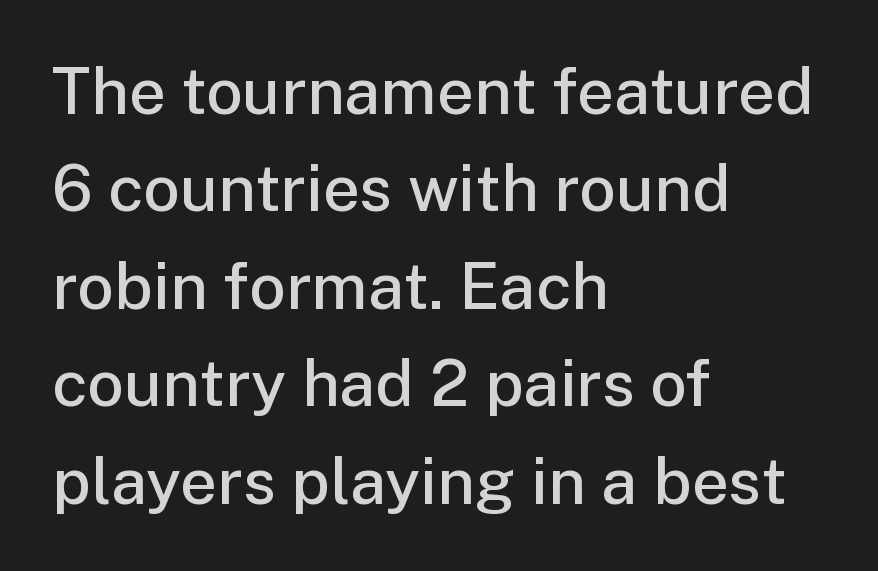
The image shows 65 px semibold sans-serif type, upright; set left-aligned, normal line spacing (1.5x), normal letter spacing, not underlined; low stroke contrast and a medium x-height.
